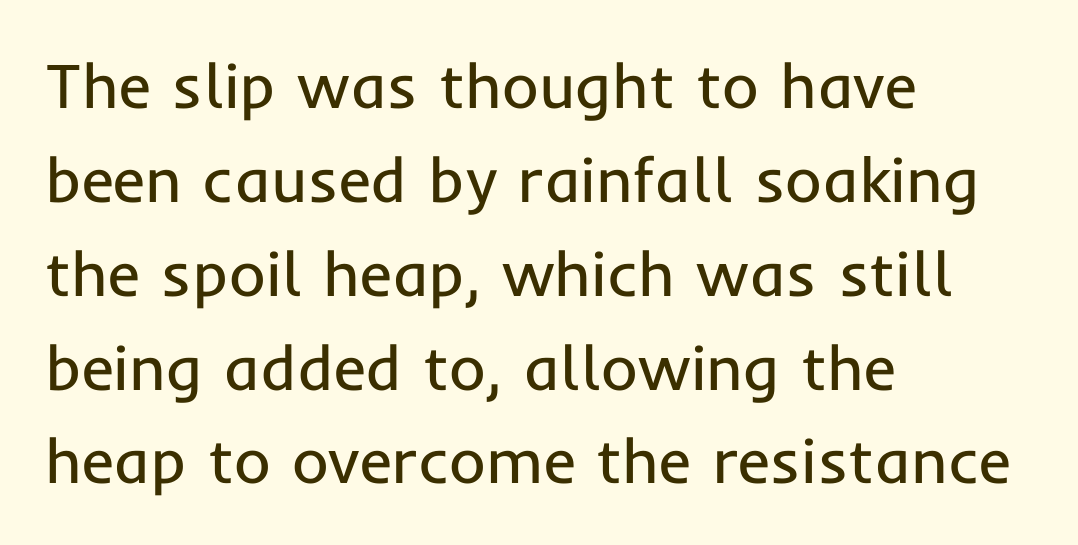
{"serif": "no", "italic": "no", "bold": "no", "weight": "regular", "width": "normal", "stroke_contrast": "low", "x_height": "medium", "monospaced": "no", "underline": "no", "align": "left", "line_spacing": "normal", "line_spacing_ratio": 1.49, "letter_spacing": "normal", "letter_spacing_em": 0.0, "glyph_px": 63}
